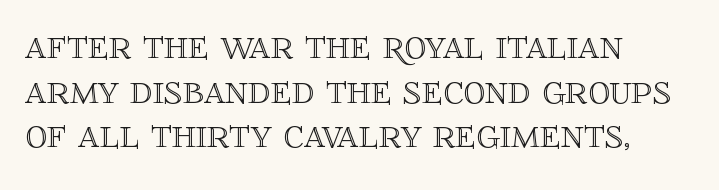
The face used here is proportionally spaced, like ordinary book or web type. This sample uses an upright cut, with every glyph sitting square on the baseline. The passage is arranged the way most books set body copy — flush left. This sample trades vertical openness for compactness between lines. These lines keep a tight, regular rhythm from letter to letter. Descenders are the only things crossing below the line.
